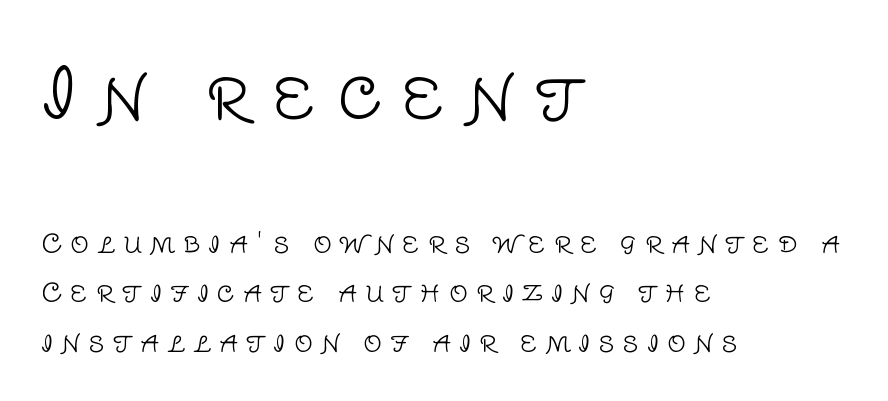
Q: Is the text bold? A: No.
Q: Is the text italic (slanted)? A: Yes.
Q: Is the typeface a serif or a sans-serif typeface? A: Sans-serif.
Q: Is the text underlined? A: No.
Q: How is the paragraph aligned? A: Left-aligned.
Q: Is the spacing between letters normal or unusually wide? A: Unusually wide.
Q: Is the spacing between lines tight, normal or loose? A: Loose.
Q: Which block of text is set in a larger size, the first (top) or the second (bottom)? A: The first (top) one.
Q: Width (condensed, normal, or wide)? A: Normal.
Q: Stroke contrast? A: Low.
Q: x-height? A: Large.
Q: Monospaced? A: No.
